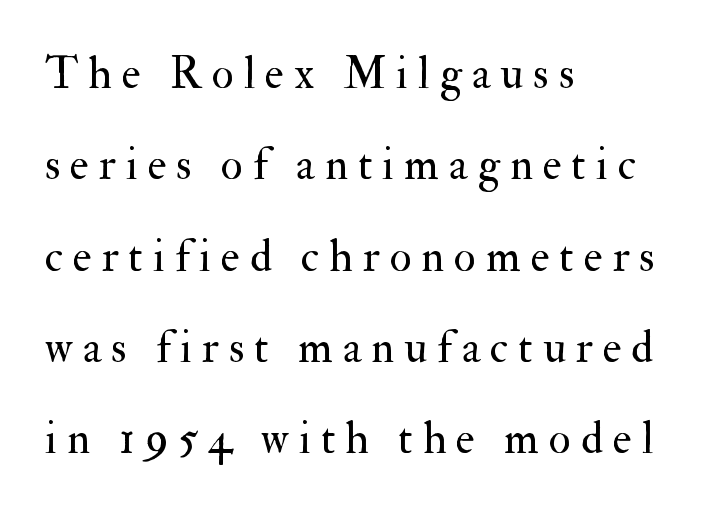
Compared with a typical body face, this is equally light or lighter still. These lines are rendered in a variable-pitch font. The rendering shows small feet on the letterforms — a serif design. Designer's note — italics off, roman on. The leading is generous, giving the passage an open texture. A student would call this left alignment; a typographer would say flush left, rag right.
